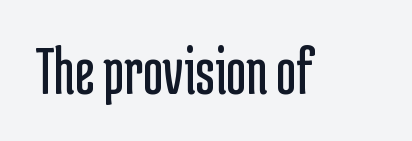
{"serif": "no", "italic": "no", "bold": "no", "weight": "regular", "width": "condensed", "stroke_contrast": "low", "x_height": "medium", "monospaced": "no", "underline": "no", "letter_spacing": "normal", "letter_spacing_em": 0.0, "glyph_px": 69}
